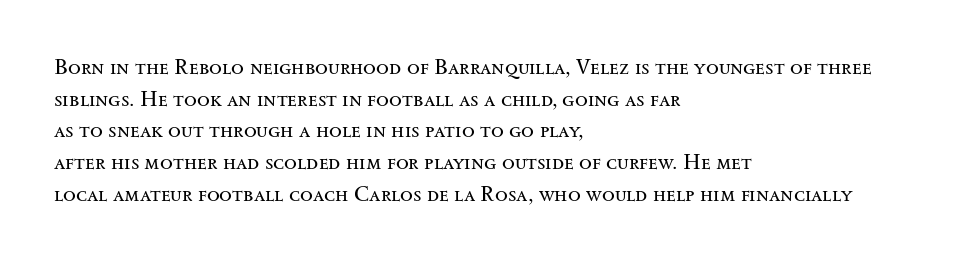
Q: Is the text bold? A: No.
Q: Is the text italic (slanted)? A: No, it is upright.
Q: Is the text underlined? A: No.
Q: How is the paragraph aligned? A: Left-aligned.
Q: Is the spacing between letters normal or unusually wide? A: Normal.
Q: Is the spacing between lines tight, normal or loose? A: Normal.
